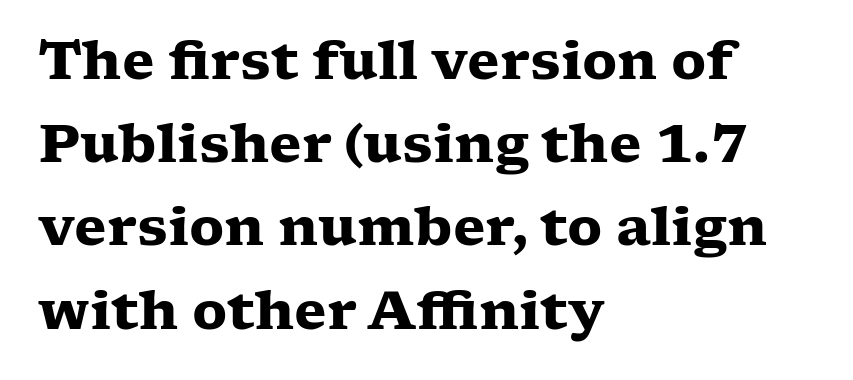
Q: Is the text bold? A: Yes.
Q: Is the text italic (slanted)? A: No, it is upright.
Q: Is the typeface a serif or a sans-serif typeface? A: Serif.
Q: Is the text underlined? A: No.
Q: How is the paragraph aligned? A: Left-aligned.
Q: Is the spacing between letters normal or unusually wide? A: Normal.
Q: Is the spacing between lines tight, normal or loose? A: Normal.
Q: Width (condensed, normal, or wide)? A: Wide.
Q: Stroke contrast? A: Low.
Q: x-height? A: Medium.
Q: Monospaced? A: No.
